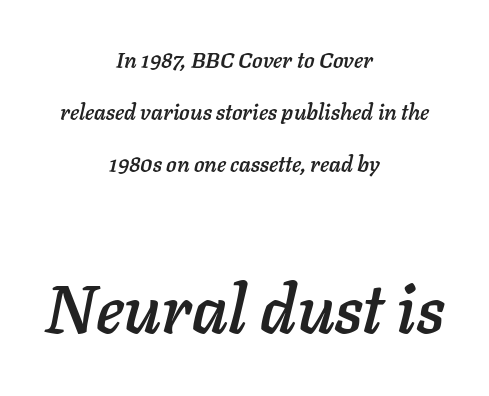
The image shows 67 px text type, italic (leaning right); set centered, loose line spacing (2.36x), normal letter spacing, not underlined; the second (bottom) block is 3.05x larger; low stroke contrast and a medium x-height.
